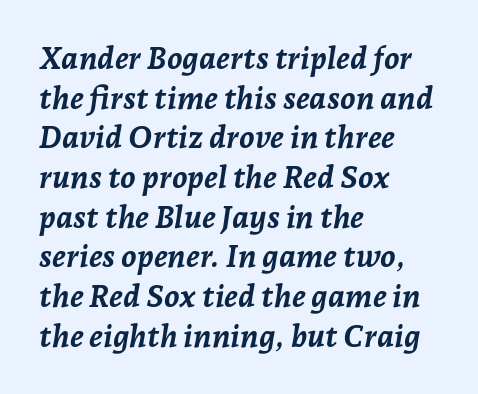
Q: Is the text bold? A: Yes.
Q: Is the text italic (slanted)? A: Yes, it leans right by about 7 degrees.
Q: Is the text underlined? A: No.
Q: How is the paragraph aligned? A: Left-aligned.
Q: Is the spacing between letters normal or unusually wide? A: Normal.
Q: Is the spacing between lines tight, normal or loose? A: Normal.
Q: Width (condensed, normal, or wide)? A: Normal.
Q: Stroke contrast? A: Low.
Q: x-height? A: Medium.
Q: Monospaced? A: No.
